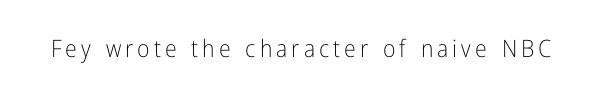
{"italic": "no", "bold": "no", "underline": "no", "glyph_px": 24}
